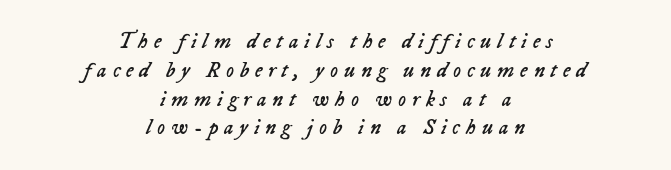
{"italic": "yes", "lean": "right", "slant_degrees": 23, "bold": "no", "underline": "no", "align": "center", "line_spacing": "normal", "line_spacing_ratio": 1.31, "letter_spacing": "wide", "letter_spacing_em": 0.26, "glyph_px": 22}
